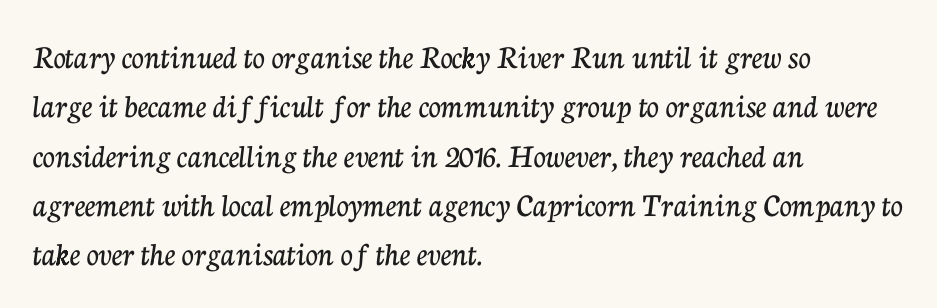
{"serif": "yes", "width": "normal", "stroke_contrast": "low", "x_height": "medium", "monospaced": "no", "underline": "no", "align": "left", "line_spacing": "normal", "line_spacing_ratio": 1.45, "letter_spacing": "normal", "letter_spacing_em": 0.0, "glyph_px": 34}
